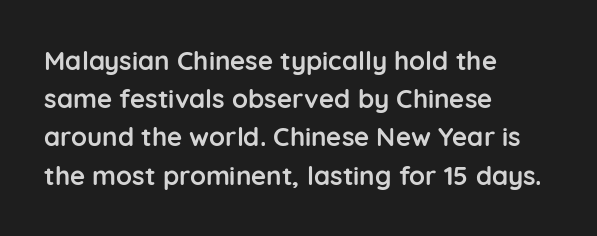
Q: Is the text bold? A: Yes.
Q: Is the text italic (slanted)? A: No, it is upright.
Q: Is the text underlined? A: No.
Q: How is the paragraph aligned? A: Left-aligned.
Q: Is the spacing between letters normal or unusually wide? A: Normal.
Q: Is the spacing between lines tight, normal or loose? A: Normal.
